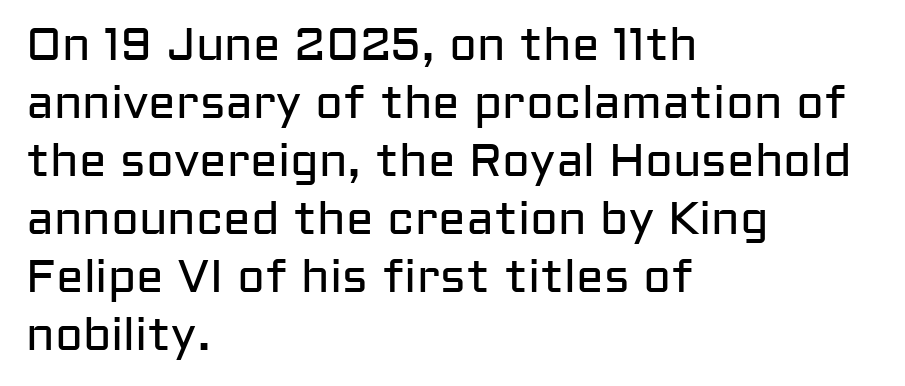
This sample uses plain, unmodified letter spacing. The lines are quadded left. Whoever set this chose a conventional vertical rhythm. No feet cap the strokes, marking this as sans-serif type. Here the designer chose a conventional face with non-uniform glyph widths. A roman cut, with each character standing at attention.
